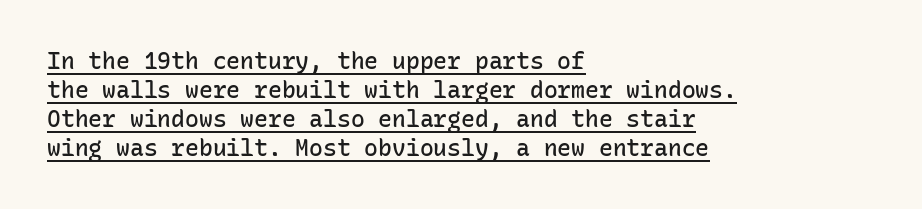
Standard letterfit; no display-style spreading of the glyphs. Which margin do the lines hug? The left one — the right edge is uneven. Honestly, the underline is the first thing you notice here. This is moderately heavy type, rendered in semibold.
